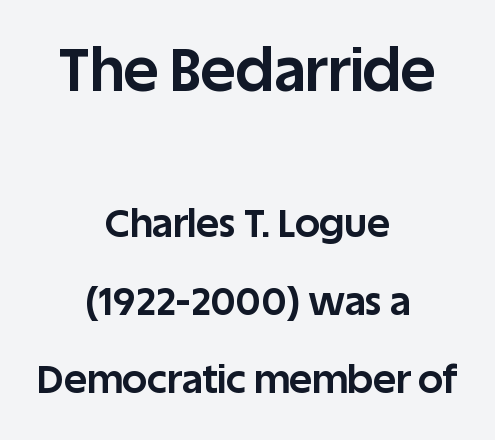
The image shows 59 px bold sans-serif type, upright; set centered, loose line spacing (2.0x), normal letter spacing, not underlined; the first (top) block is 1.51x larger; low stroke contrast and a large x-height.
